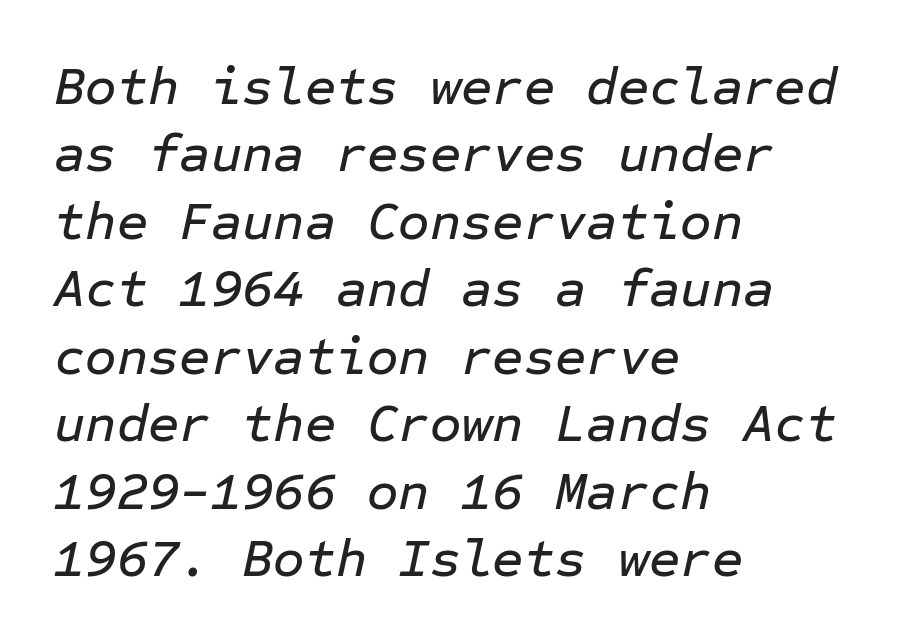
Evenly set lines give the paragraph a standard silhouette. In terms of posture, this sample is oblique. Each row of text sits above clean, open space. The type is set solid horizontally, with unmodified tracking. The passage shown is typed in a monospace face where columns stay perfectly aligned.
